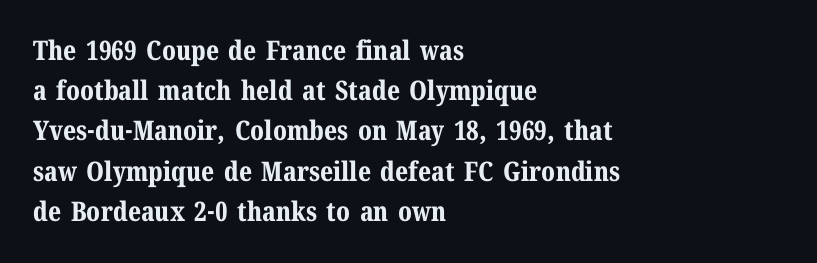
{"italic": "no", "bold": "yes", "underline": "no", "align": "left", "line_spacing": "normal", "line_spacing_ratio": 1.49, "letter_spacing": "normal", "letter_spacing_em": 0.0, "glyph_px": 27}
